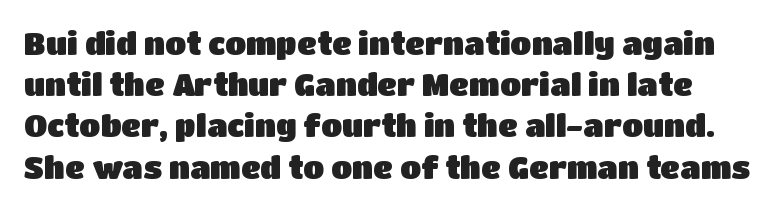
{"serif": "no", "italic": "no", "width": "normal", "stroke_contrast": "low", "x_height": "large", "monospaced": "no", "underline": "no", "line_spacing": "normal", "line_spacing_ratio": 1.33, "letter_spacing": "normal", "letter_spacing_em": 0.0, "glyph_px": 31}
